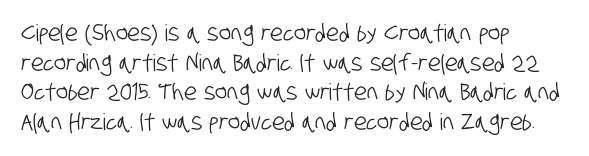
Q: Is the text underlined? A: No.
Q: How is the paragraph aligned? A: Left-aligned.
Q: Is the spacing between letters normal or unusually wide? A: Normal.
Q: Is the spacing between lines tight, normal or loose? A: Normal.
